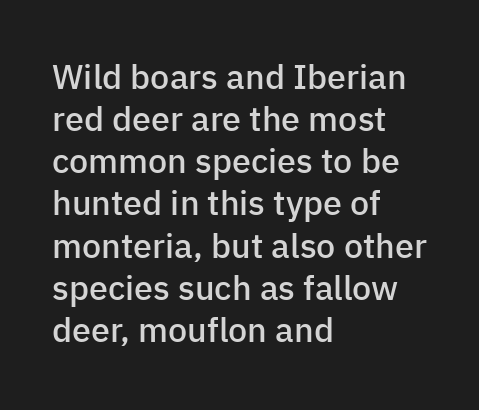
Caption: semibold face, moderately heavy strokes. Nope, not italic — everything's standing straight. This sample has the flowing, uneven cadence of proportional lettering. Tracking value appears to be zero — textbook default spacing.
